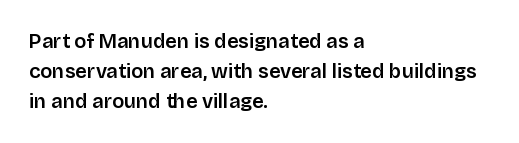
The image shows 20 px text type, upright; set left-aligned, normal line spacing (1.5x), normal letter spacing, not underlined.
